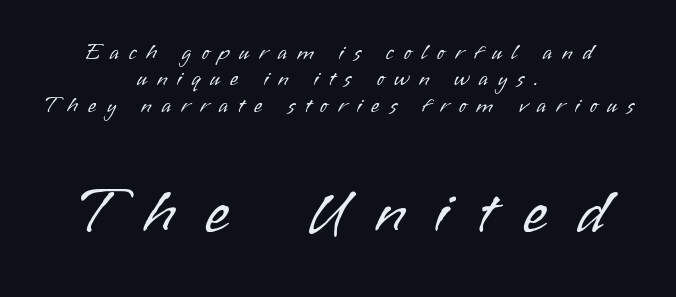
Underline: absent. Here the designer chose a conventional face with non-uniform glyph widths. The letterforms sit at book weight or below. The whitespace from short lines is split evenly between both sides. Here the glyphs are tracked loosely, breaking word shapes into spaced letters. Are there feet on the stems? There aren't — it's a sans.
